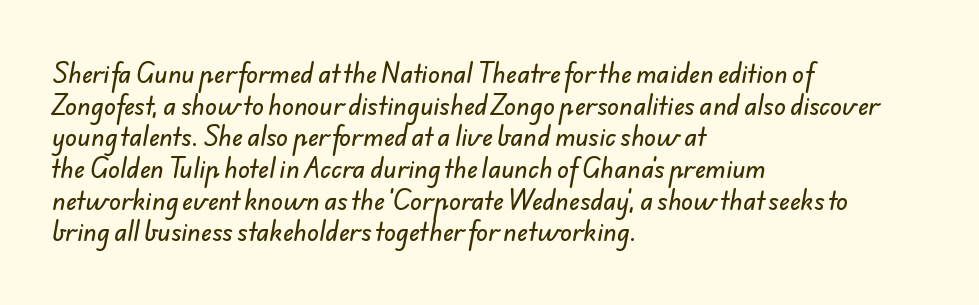
{"underline": "no", "align": "left", "line_spacing": "normal", "line_spacing_ratio": 1.32, "letter_spacing": "normal", "letter_spacing_em": 0.0, "glyph_px": 24}
